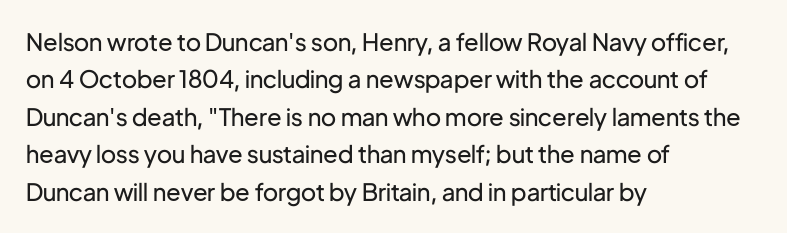
The image shows 24 px text type, upright; set left-aligned, normal line spacing (1.56x), normal letter spacing, not underlined.
